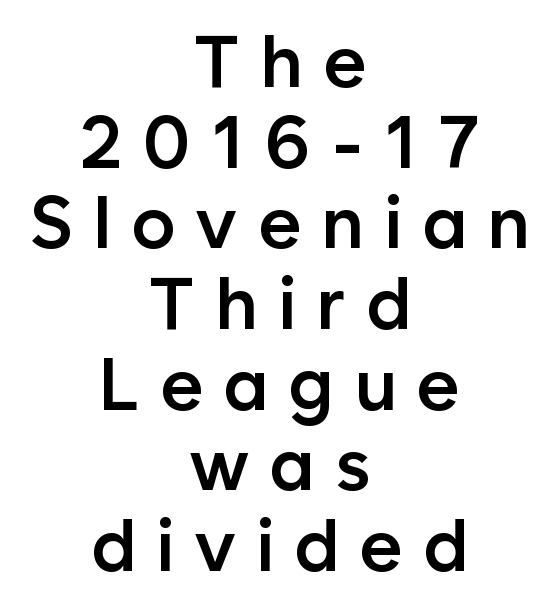
Q: Is the text bold? A: Semi-bold.
Q: Is the text italic (slanted)? A: No, it is upright.
Q: Is the typeface a serif or a sans-serif typeface? A: Sans-serif.
Q: Is the text underlined? A: No.
Q: How is the paragraph aligned? A: Centered.
Q: Is the spacing between letters normal or unusually wide? A: Unusually wide.
Q: Is the spacing between lines tight, normal or loose? A: Tight.
Q: Width (condensed, normal, or wide)? A: Normal.
Q: Stroke contrast? A: Low.
Q: x-height? A: Medium.
Q: Monospaced? A: No.
